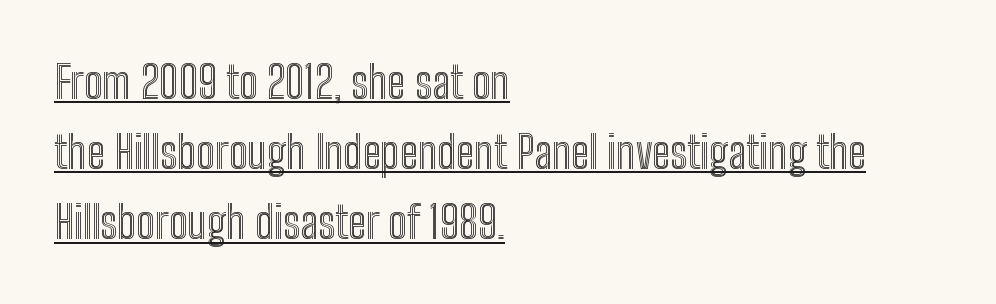
The image shows 45 px condensed type, upright; set left-aligned, normal line spacing (1.56x), normal letter spacing, underlined; a medium x-height.
